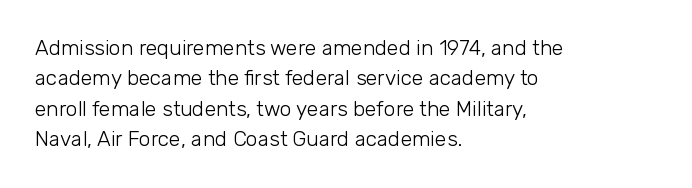
Q: Is the text bold? A: No.
Q: Is the text italic (slanted)? A: No, it is upright.
Q: Is the text underlined? A: No.
Q: How is the paragraph aligned? A: Left-aligned.
Q: Is the spacing between letters normal or unusually wide? A: Normal.
Q: Is the spacing between lines tight, normal or loose? A: Normal.
